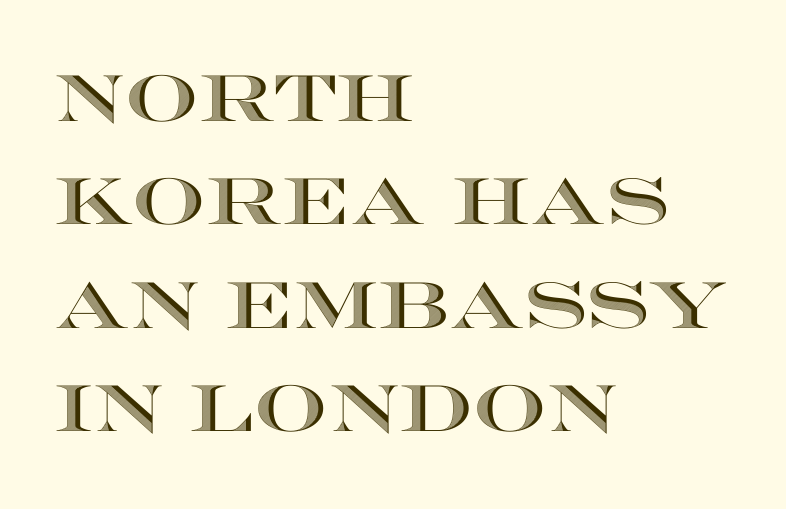
The image shows 65 px wide type, upright; set left-aligned, normal line spacing (1.59x), normal letter spacing, not underlined; a large x-height.
